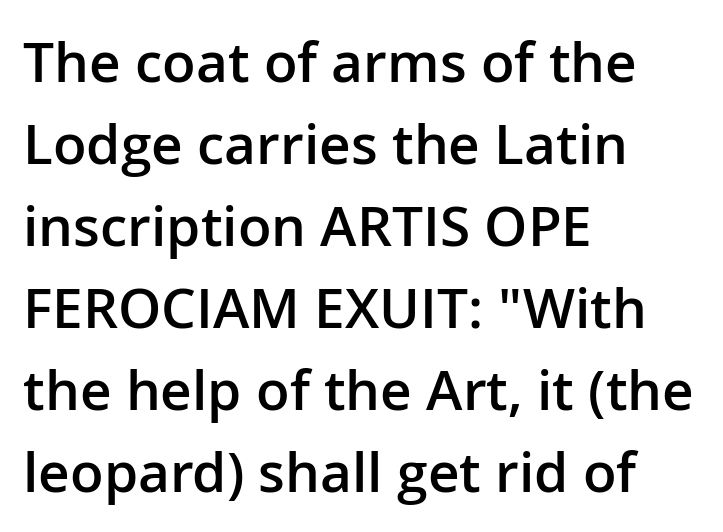
Q: Is the text bold? A: Semi-bold.
Q: Is the text italic (slanted)? A: No, it is upright.
Q: Is the typeface a serif or a sans-serif typeface? A: Sans-serif.
Q: Is the text underlined? A: No.
Q: How is the paragraph aligned? A: Left-aligned.
Q: Is the spacing between letters normal or unusually wide? A: Normal.
Q: Is the spacing between lines tight, normal or loose? A: Normal.
Q: Width (condensed, normal, or wide)? A: Normal.
Q: Stroke contrast? A: Low.
Q: x-height? A: Medium.
Q: Monospaced? A: No.
